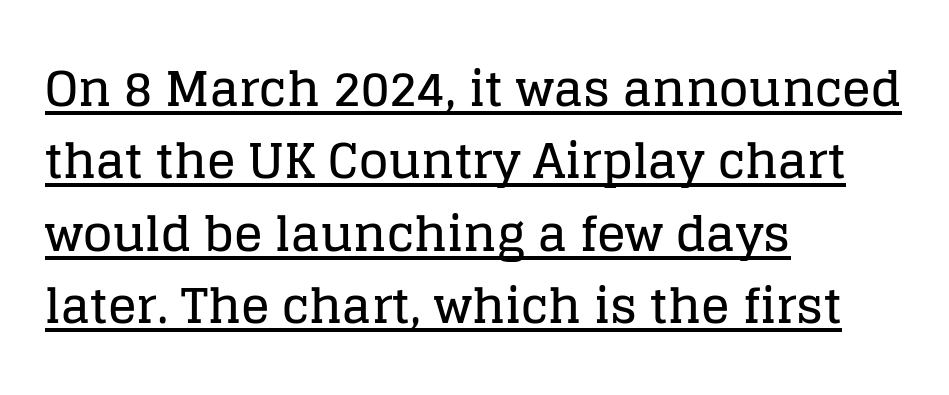
The image shows 48 px serif type, upright; set left-aligned, normal line spacing (1.51x), normal letter spacing, underlined; low stroke contrast and a large x-height.
